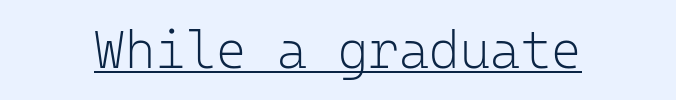
{"serif": "no", "italic": "no", "bold": "no", "weight": "light", "width": "normal", "stroke_contrast": "low", "x_height": "medium", "monospaced": "yes", "underline": "yes", "letter_spacing": "normal", "letter_spacing_em": 0.0, "glyph_px": 52}
